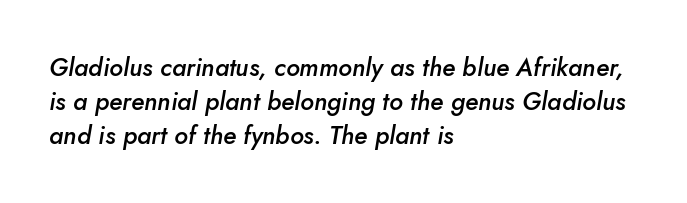
Honestly, the letter spacing is just normal — you wouldn't notice it. This sample uses an oblique cut, with every glyph tilted off the vertical. Every row of glyphs begins at an identical x-position on the left. The space directly below the letters is spotless.
